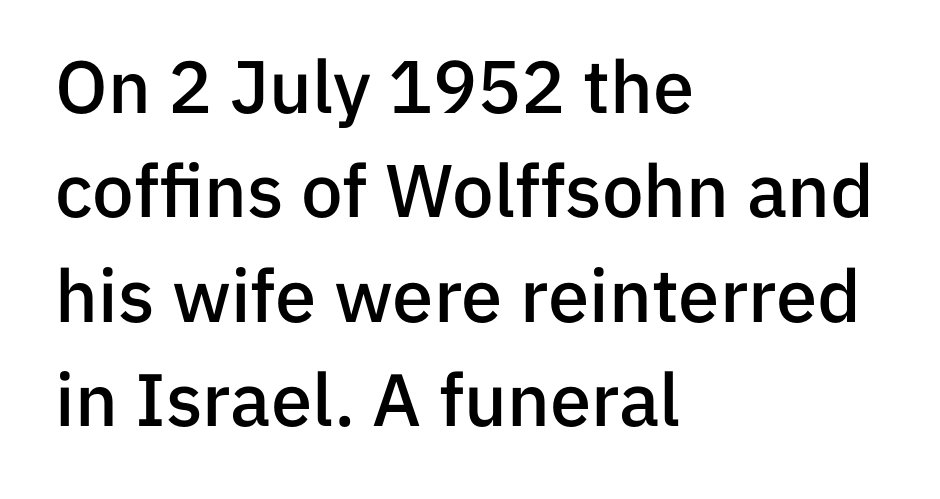
Visually the block forms a straight wall on the left and a jagged coastline on the right. The letters stand upright; this is a roman face. The tracking reads as untouched default to a designer's eye. Vertical spacing — default. Unlike a traditional serif, this face leaves its strokes unadorned.
